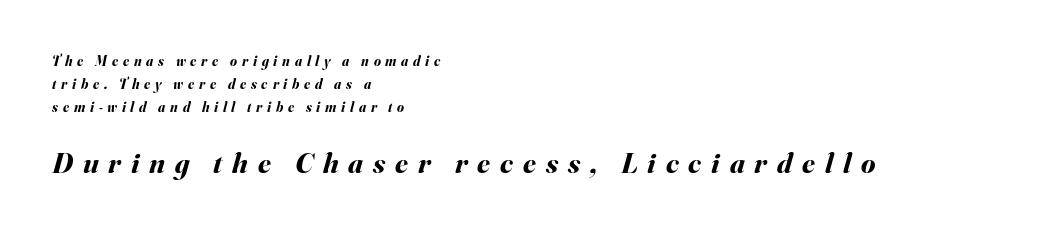
The passage shown leans; its letterforms are oblique. Quick note: interline space is typical. The passage shown is typed in a proportional face where columns would drift. The specimen omits any rule beneath the text block's lines.
